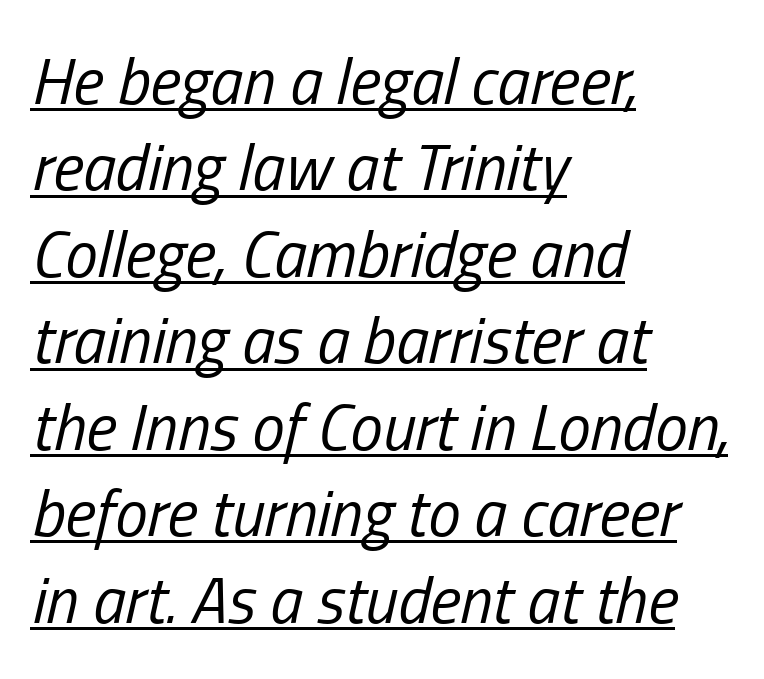
{"italic": "yes", "lean": "right", "slant_degrees": 13, "bold": "no", "weight": "regular", "width": "condensed", "stroke_contrast": "low", "x_height": "medium", "monospaced": "no", "underline": "yes", "align": "left", "line_spacing": "normal", "line_spacing_ratio": 1.33, "letter_spacing": "normal", "letter_spacing_em": 0.0, "glyph_px": 65}
